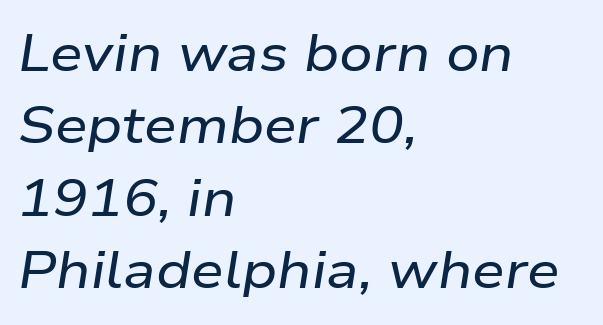
Q: Is the text italic (slanted)? A: Yes, it leans right by about 9 degrees.
Q: Is the text underlined? A: No.
Q: How is the paragraph aligned? A: Left-aligned.
Q: Is the spacing between letters normal or unusually wide? A: Normal.
Q: Is the spacing between lines tight, normal or loose? A: Normal.
Q: Width (condensed, normal, or wide)? A: Wide.
Q: Stroke contrast? A: Low.
Q: x-height? A: Medium.
Q: Monospaced? A: No.
